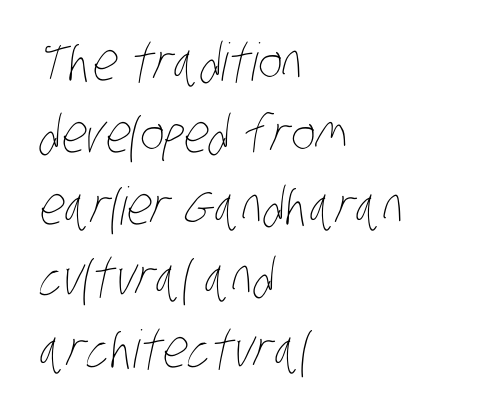
{"bold": "no", "weight": "thin", "width": "condensed", "stroke_contrast": "low", "x_height": "large", "monospaced": "no", "underline": "no", "align": "left", "line_spacing": "normal", "line_spacing_ratio": 1.38, "letter_spacing": "normal", "letter_spacing_em": 0.0, "glyph_px": 52}
